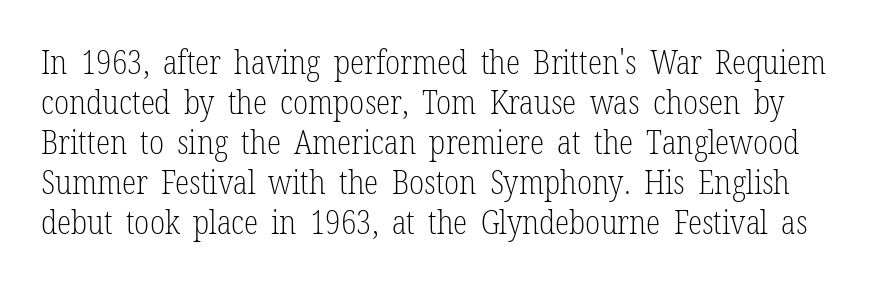
The axis of the letterforms is exactly vertical. These lines are rendered in a variable-pitch font. You can tell from the footed stems that serif type was used. Stems and bowls with no extra thickness — not bold. Descenders are the only things crossing below the line. Honestly, the letter spacing is just normal — you wouldn't notice it.
